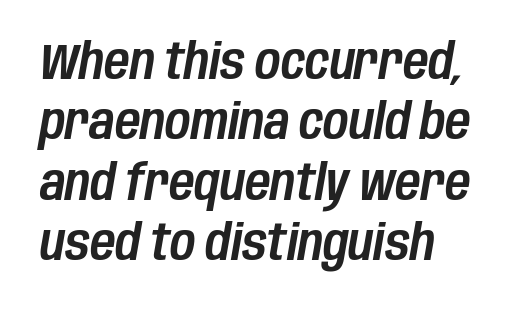
The image shows 49 px condensed type, italic (leaning right); set line spacing 1.23x, normal letter spacing, not underlined; low stroke contrast and a large x-height.
